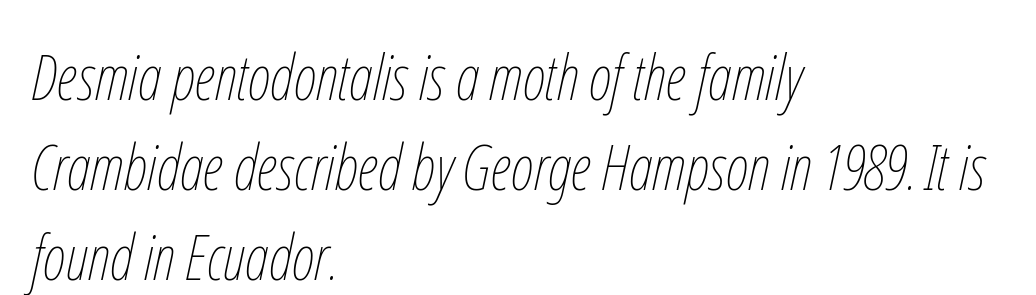
Does extra space separate the letters? No, they use regular spacing. Each new line begins a customary step beneath the previous one. Characters are canted at an angle relative to the baseline's perpendicular. Just letters on the line, the space beneath them empty.
